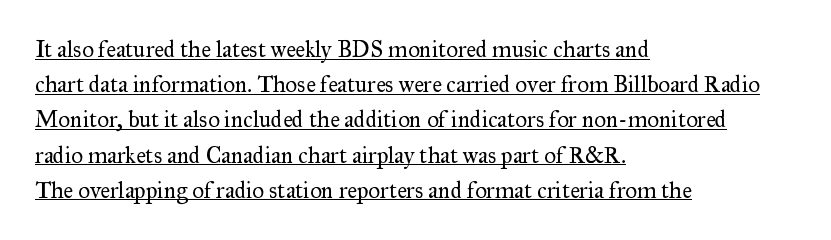
{"italic": "no", "bold": "no", "underline": "yes", "align": "left", "line_spacing": "normal", "line_spacing_ratio": 1.53, "letter_spacing": "normal", "letter_spacing_em": 0.0, "glyph_px": 23}
